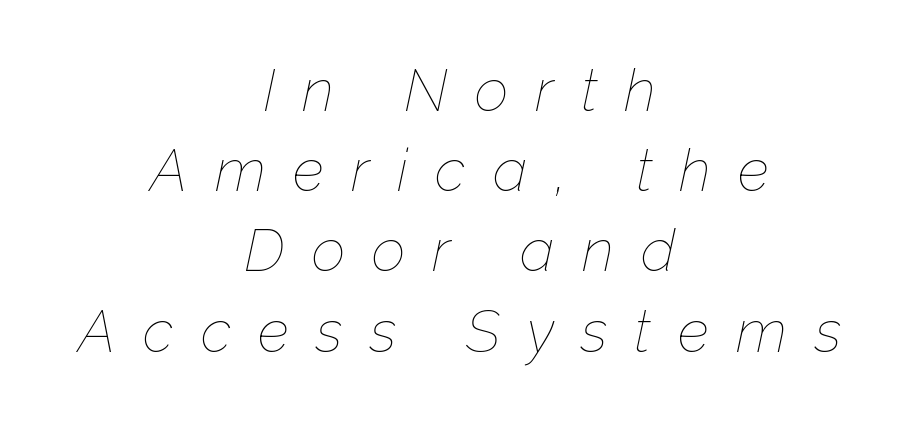
Q: Is the text bold? A: No.
Q: Is the text italic (slanted)? A: Yes, it leans right by about 12 degrees.
Q: Is the text underlined? A: No.
Q: How is the paragraph aligned? A: Centered.
Q: Is the spacing between letters normal or unusually wide? A: Unusually wide.
Q: Is the spacing between lines tight, normal or loose? A: Normal.
Q: Width (condensed, normal, or wide)? A: Normal.
Q: Stroke contrast? A: Low.
Q: x-height? A: Medium.
Q: Monospaced? A: No.
